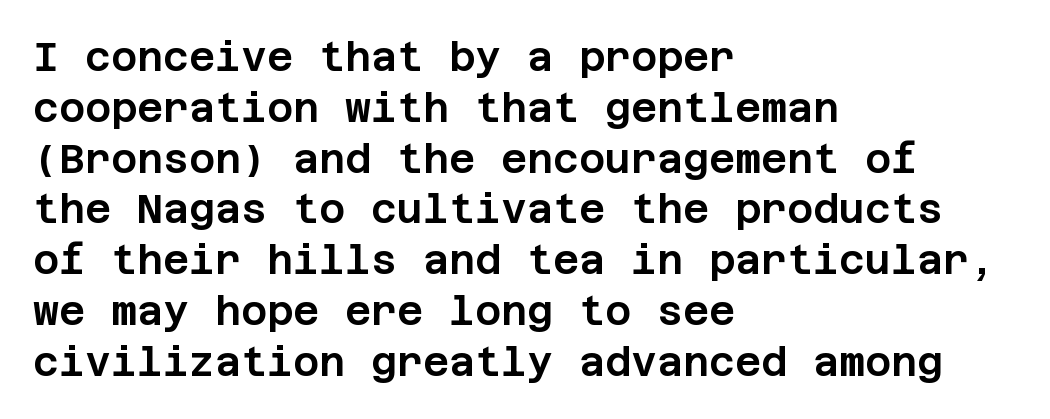
{"serif": "no", "italic": "no", "width": "normal", "stroke_contrast": "low", "x_height": "large", "underline": "no", "align": "left", "line_spacing": "normal", "line_spacing_ratio": 1.27, "letter_spacing": "normal", "letter_spacing_em": 0.0, "glyph_px": 40}
